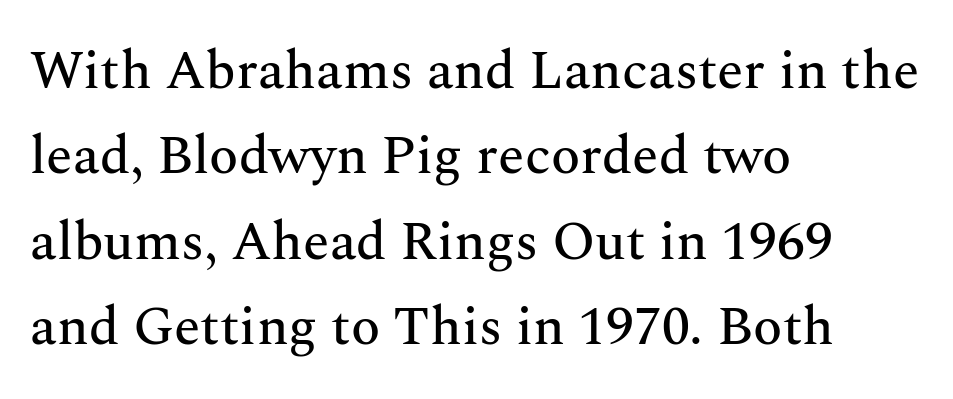
Q: Is the text italic (slanted)? A: No, it is upright.
Q: Is the typeface a serif or a sans-serif typeface? A: Serif.
Q: Is the text underlined? A: No.
Q: How is the paragraph aligned? A: Left-aligned.
Q: Is the spacing between letters normal or unusually wide? A: Normal.
Q: Is the spacing between lines tight, normal or loose? A: Normal.
Q: Width (condensed, normal, or wide)? A: Normal.
Q: Stroke contrast? A: Medium.
Q: x-height? A: Medium.
Q: Monospaced? A: No.
